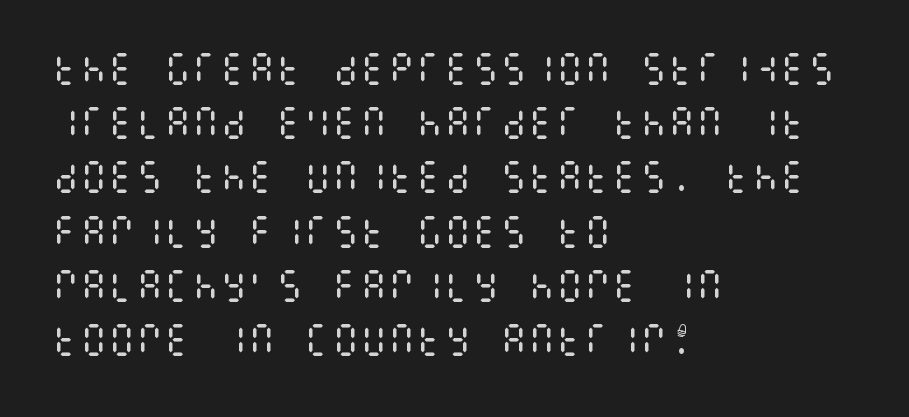
Regarding leading, the lines here are spaced in the standard way. Teacher's note: observe the even left margin — that is flush-left alignment. Rendered with straight, roman letterforms. Tracking value appears to be zero — textbook default spacing. Beneath every word, the page is bare. On a weight scale, this lands at 450 or below.
